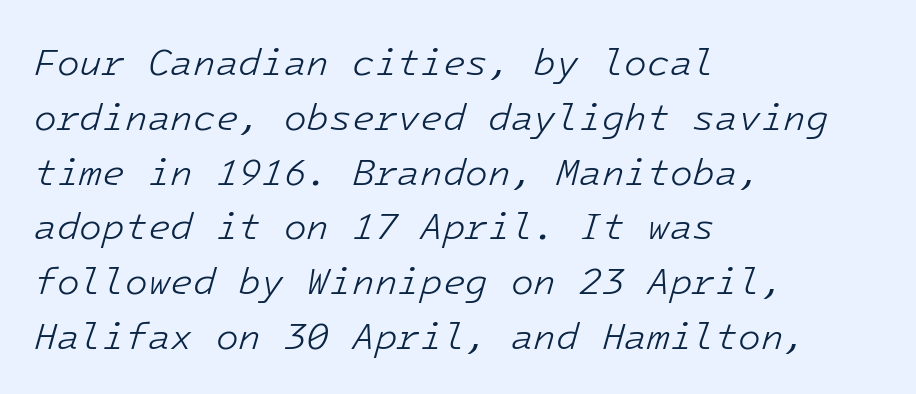
The image shows 37 px light type, italic (leaning right); set left-aligned, normal line spacing (1.48x), normal letter spacing, not underlined; low stroke contrast and a medium x-height.
